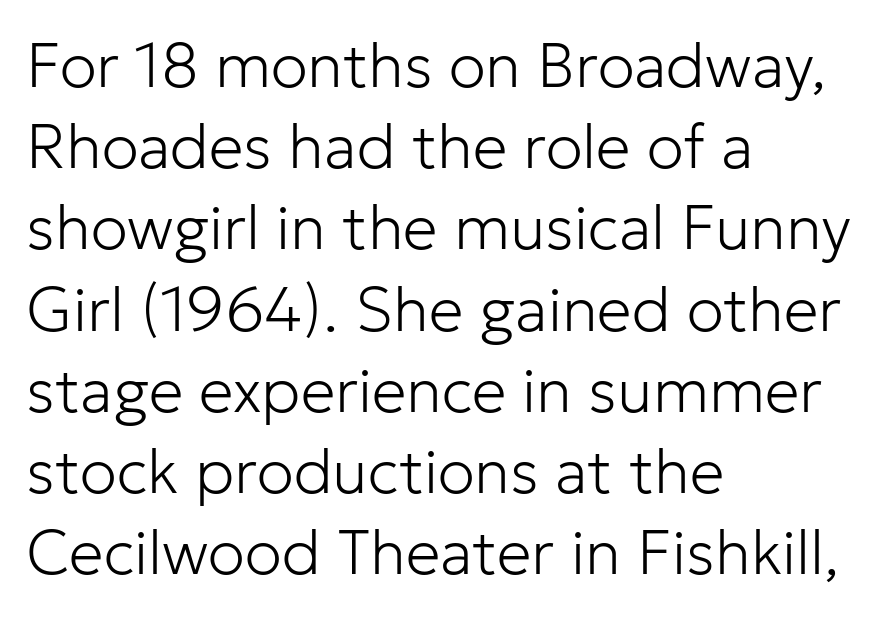
Q: Is the text bold? A: No.
Q: Is the text italic (slanted)? A: No, it is upright.
Q: Is the typeface a serif or a sans-serif typeface? A: Sans-serif.
Q: Is the text underlined? A: No.
Q: How is the paragraph aligned? A: Left-aligned.
Q: Is the spacing between letters normal or unusually wide? A: Normal.
Q: Is the spacing between lines tight, normal or loose? A: Normal.
Q: Width (condensed, normal, or wide)? A: Normal.
Q: Stroke contrast? A: Low.
Q: x-height? A: Medium.
Q: Monospaced? A: No.
